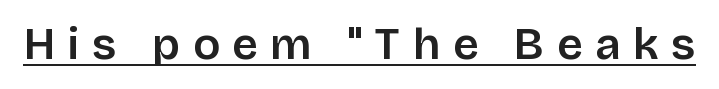
{"serif": "no", "italic": "no", "width": "normal", "stroke_contrast": "low", "x_height": "large", "monospaced": "no", "underline": "yes", "letter_spacing": "wide", "letter_spacing_em": 0.28, "glyph_px": 45}
